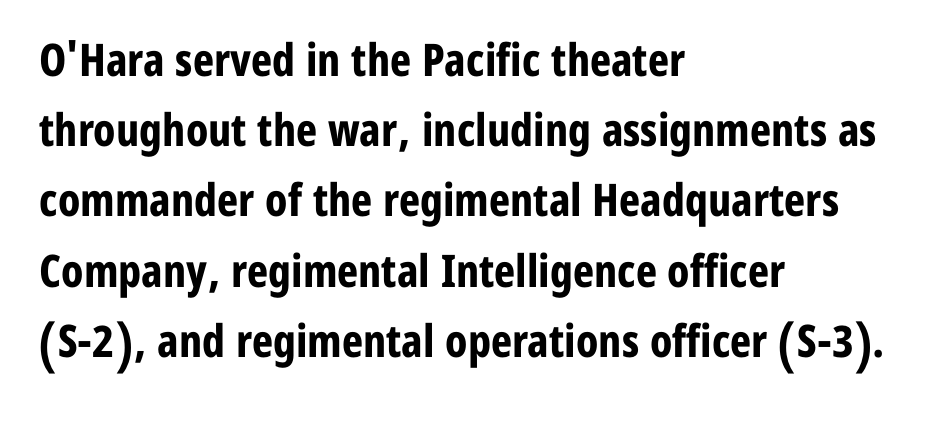
Grotesque or geometric, the face here clearly has no serifs. Line beginnings align vertically; line endings do not. Does the leading feel generous? No, just average. What stands out about the letter spacing? Nothing — it is the standard amount. The axis of the letterforms is exactly vertical. A typesetter would call this proportional, since set widths differ per character.
